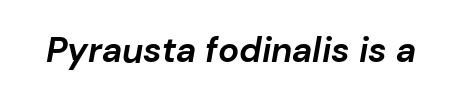
The face used here has the dense, thick strokes of a bold. Posture: slanted. The gaps between neighbouring characters are ordinary and unremarkable. Nobody drew a line under any word here. This sample has the flowing, uneven cadence of proportional lettering.
